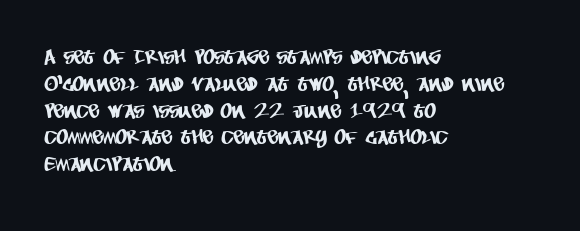
Summary of vertical rhythm: regular, with standard interline spacing. Descender tails drop into unmarked territory. The horizontal fit of the characters is conventional and even. Leftover space on each line is placed entirely after the last word.
